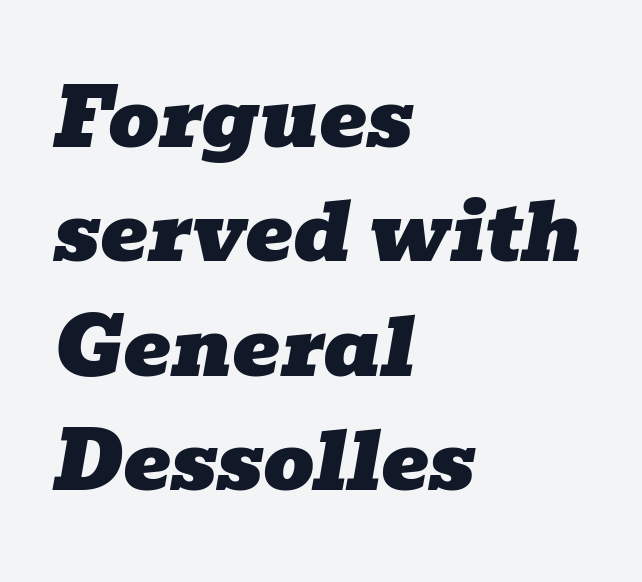
Q: Is the text italic (slanted)? A: Yes, it leans right by about 10 degrees.
Q: Is the typeface a serif or a sans-serif typeface? A: Serif.
Q: Is the text underlined? A: No.
Q: How is the paragraph aligned? A: Left-aligned.
Q: Is the spacing between letters normal or unusually wide? A: Normal.
Q: Is the spacing between lines tight, normal or loose? A: Normal.
Q: Width (condensed, normal, or wide)? A: Wide.
Q: Stroke contrast? A: Low.
Q: x-height? A: Medium.
Q: Monospaced? A: No.
